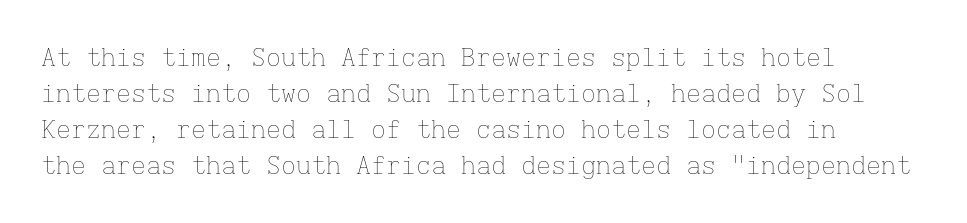
The image shows 25 px text type, upright; set left-aligned, normal line spacing (1.44x), normal letter spacing, not underlined.
